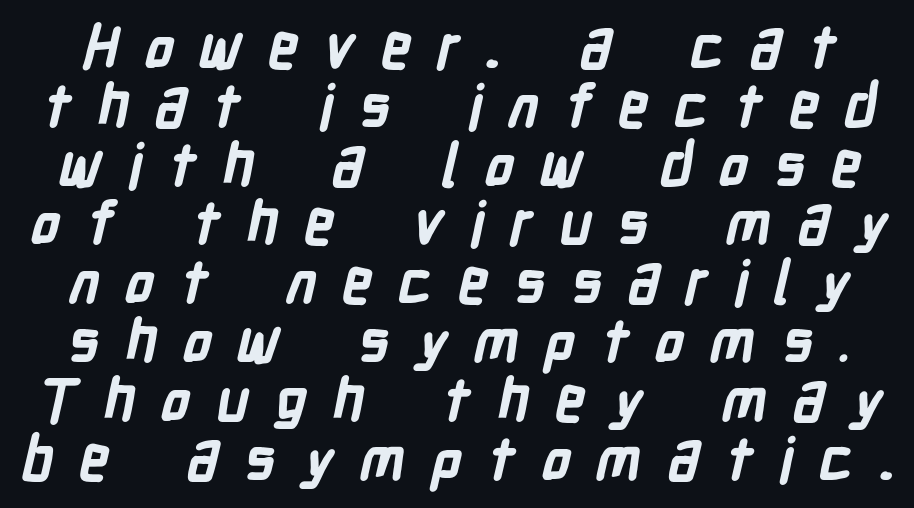
The image shows 60 px bold, condensed sans-serif type; set tight line spacing (0.98x), unusually wide letter spacing (+0.42 em), not underlined; low stroke contrast and a medium x-height.
